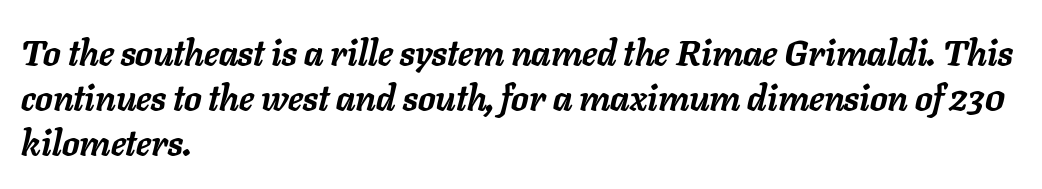
{"italic": "yes", "lean": "right", "slant_degrees": 11, "bold": "yes", "weight": "semibold", "width": "normal", "stroke_contrast": "low", "x_height": "medium", "monospaced": "no", "underline": "no", "align": "left", "line_spacing": "normal", "line_spacing_ratio": 1.29, "letter_spacing": "normal", "letter_spacing_em": 0.0, "glyph_px": 35}
